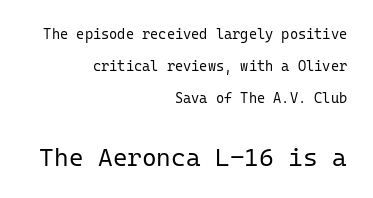
{"italic": "no", "bold": "no", "underline": "no", "align": "right", "line_spacing": "loose", "line_spacing_ratio": 2.28, "letter_spacing": "normal", "letter_spacing_em": 0.0, "larger_block": "second", "size_ratio": 1.79, "glyph_px": 25}
